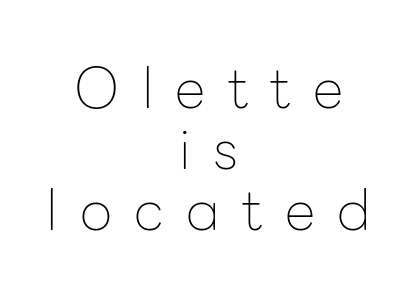
The image shows 56 px thin sans-serif type, upright; set centered, tight line spacing (1.09x), unusually wide letter spacing (+0.4 em), not underlined; low stroke contrast and a medium x-height.
